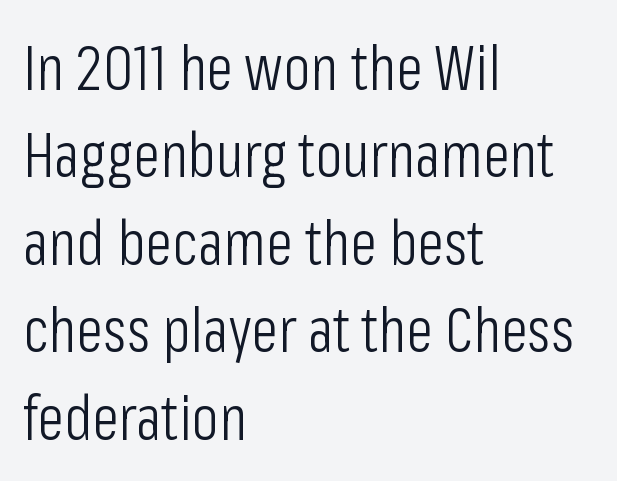
The image shows 62 px light, condensed sans-serif type, upright; set left-aligned, normal line spacing (1.41x), normal letter spacing, not underlined; low stroke contrast and a medium x-height.
